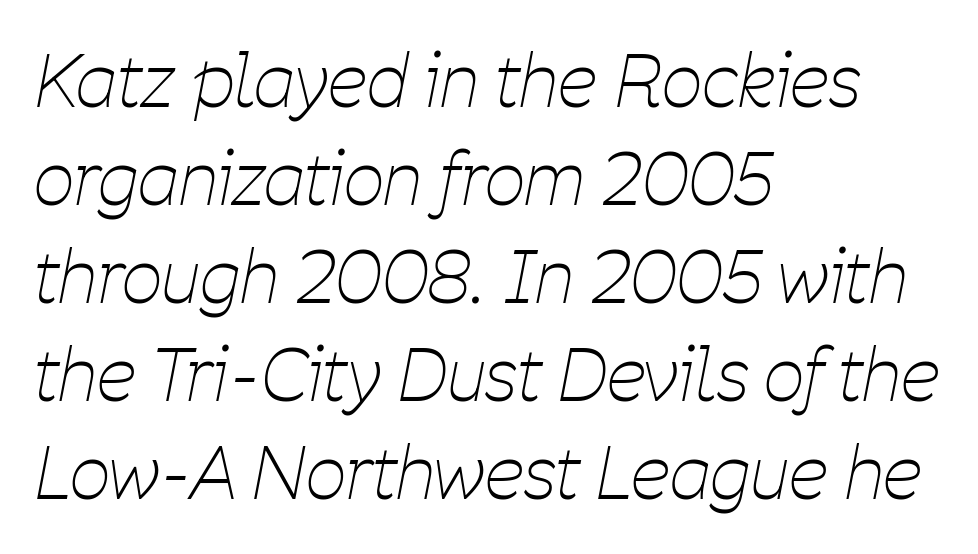
Unmarked baselines from the first word to the last. The rendering applies a slant to the glyphs. Is this a fixed-width face? No — the glyphs have proportional, varying widths. The rendering anchors every line to the left-hand side.
